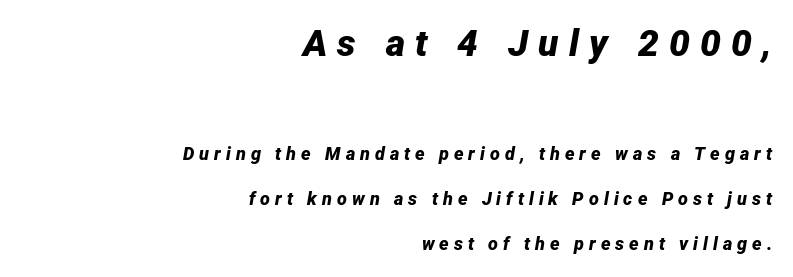
Set as a true bold cut, around the 700 mark. Tracking value appears strongly positive — letters spread wide. The passage shown stacks its lines with a broad gap. Beneath every word, the page is bare. These lines are rendered in a variable-pitch font.
